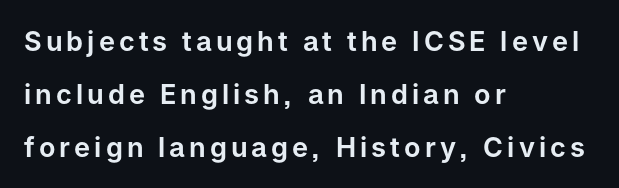
The image shows 27 px text type, upright; set left-aligned, loose line spacing (1.96x), not underlined.
